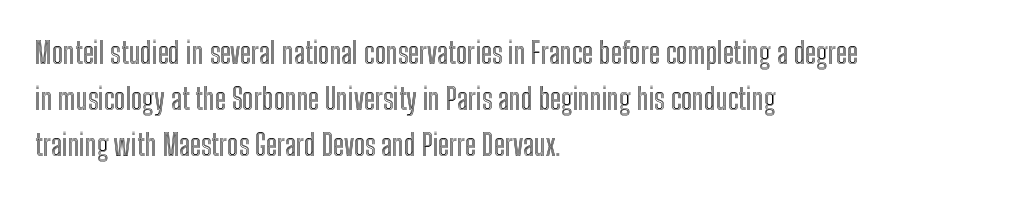
Q: Is the text italic (slanted)? A: No, it is upright.
Q: Is the text underlined? A: No.
Q: How is the paragraph aligned? A: Left-aligned.
Q: Is the spacing between letters normal or unusually wide? A: Normal.
Q: Is the spacing between lines tight, normal or loose? A: Normal.
Q: Width (condensed, normal, or wide)? A: Condensed.
Q: x-height? A: Medium.
Q: Monospaced? A: No.
